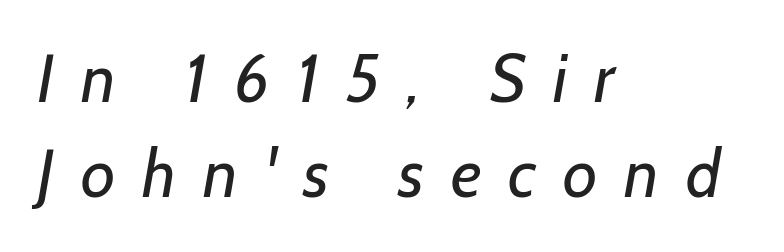
Counters stay open thanks to moderate or lighter strokes. A typesetter would call this heavily tracked-out type. Nothing sits at the stroke ends, so this counts as sans-serif. Words float on clear page, feet unadorned.
